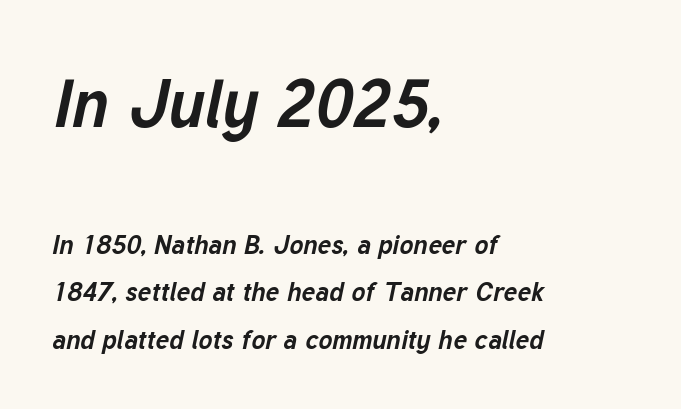
The image shows 66 px bold type, italic (leaning right); set left-aligned, line spacing 1.82x, normal letter spacing, not underlined; the first (top) block is 2.54x larger; low stroke contrast and a medium x-height.
